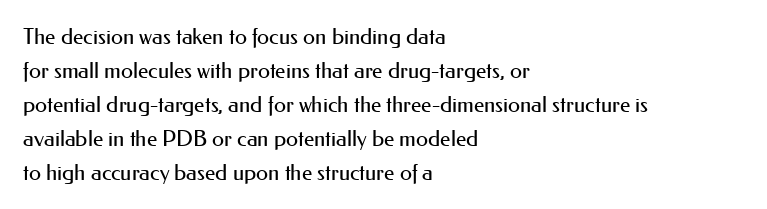
Q: Is the text bold? A: No.
Q: Is the text italic (slanted)? A: No, it is upright.
Q: Is the text underlined? A: No.
Q: How is the paragraph aligned? A: Left-aligned.
Q: Is the spacing between letters normal or unusually wide? A: Normal.
Q: Is the spacing between lines tight, normal or loose? A: Normal.
